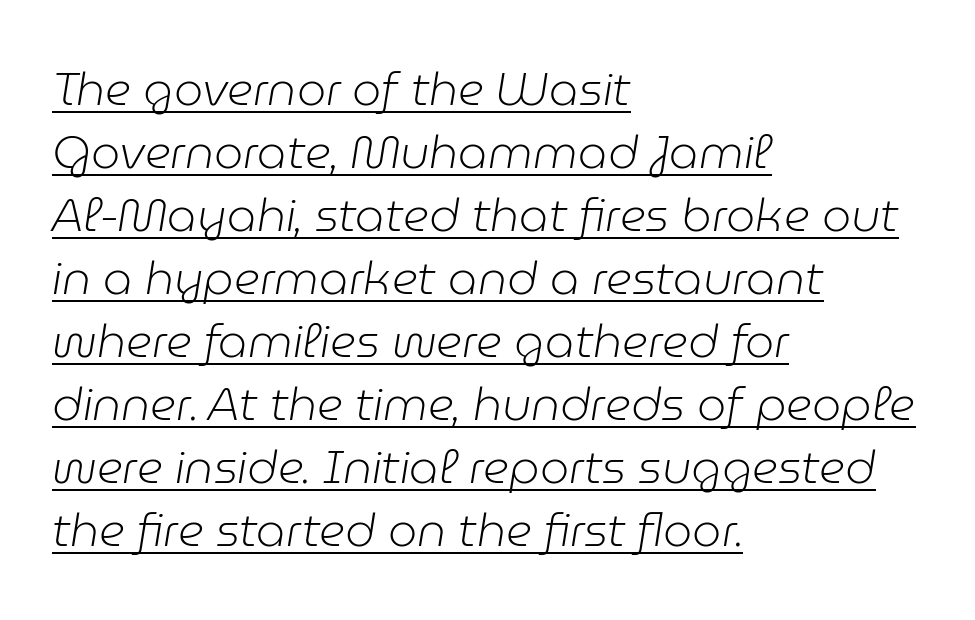
The image shows 46 px light type, italic (leaning right); set left-aligned, normal line spacing (1.37x), normal letter spacing, underlined; low stroke contrast and a medium x-height.
